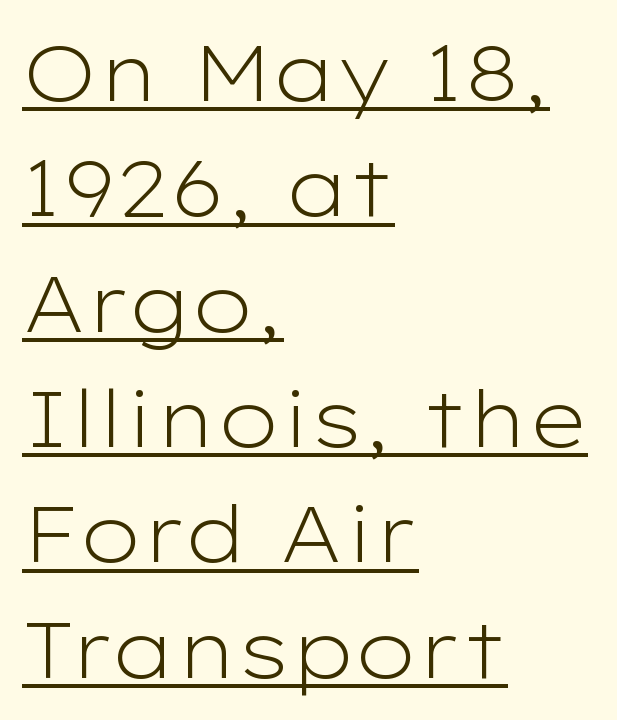
Is the letter spacing exaggerated? No — it looks like the ordinary default. Stems and bowls with no extra thickness — not bold. The characters display no serif detailing; their extremities are plain. The ragged edge is on the right, which tells us the setting is flush left. This sample has the flowing, uneven cadence of proportional lettering. Rendered with straight, roman letterforms.
